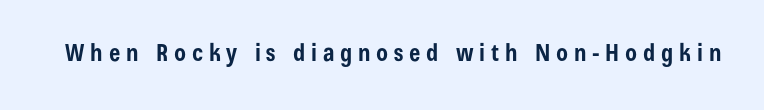
The image shows 24 px bold type, upright; set unusually wide letter spacing (+0.24 em), not underlined.
